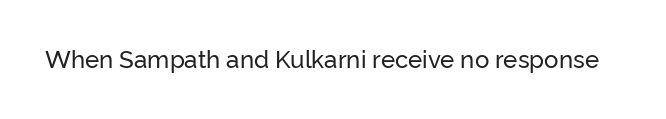
Q: Is the text italic (slanted)? A: No, it is upright.
Q: Is the text underlined? A: No.
Q: Is the spacing between letters normal or unusually wide? A: Normal.
